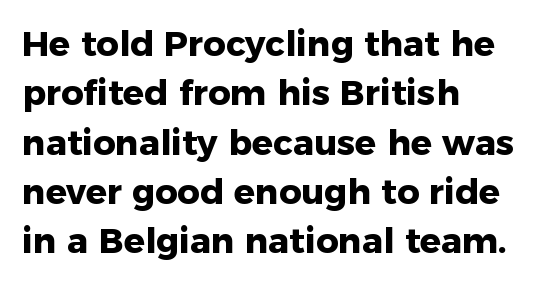
Line spacing here is normal. Nothing sits at the stroke ends, so this counts as sans-serif. The string is rendered with underlining switched off. Character widths vary here, with narrow letters taking less room than wide ones. A full-strength bold gives these letters their thick strokes.
